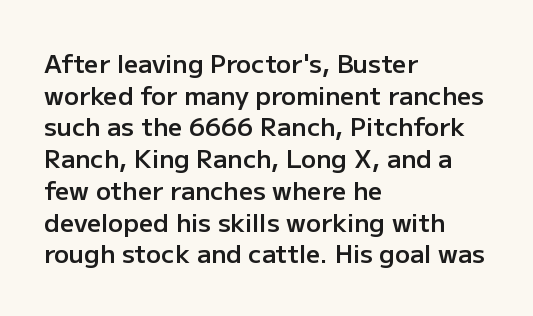
A semibold gives these letters moderate extra thickness, short of bold. The vertical gap from one line to the next is medium. The axis of the letterforms is exactly vertical. A typesetter would call this zero additional tracking. Plain, unruled lines of type. Leftover space on each line is placed entirely after the last word.
